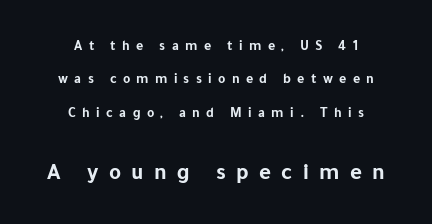
The zone under the glyphs is completely vacant. Whoever set this chose breathing room over compactness in the vertical rhythm. Every character sits straight up, as roman type does. Students, this is bold: see how much ink each stroke carries. Small over large — that's the arrangement of the two blocks here. A student would call this center alignment; a typographer would say set centered.
